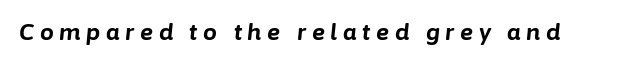
The image shows 22 px bold type, italic (leaning right); set unusually wide letter spacing (+0.26 em), not underlined.
